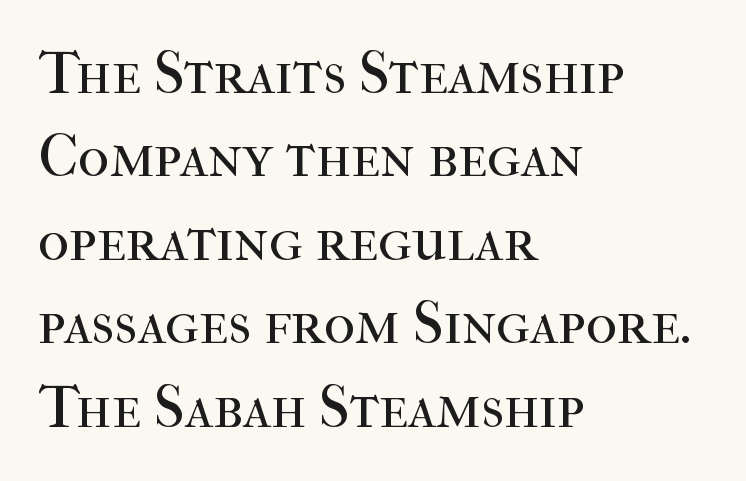
The image shows 60 px regular-weight serif type, upright; set left-aligned, normal line spacing (1.39x), normal letter spacing, not underlined; high stroke contrast and a medium x-height.
